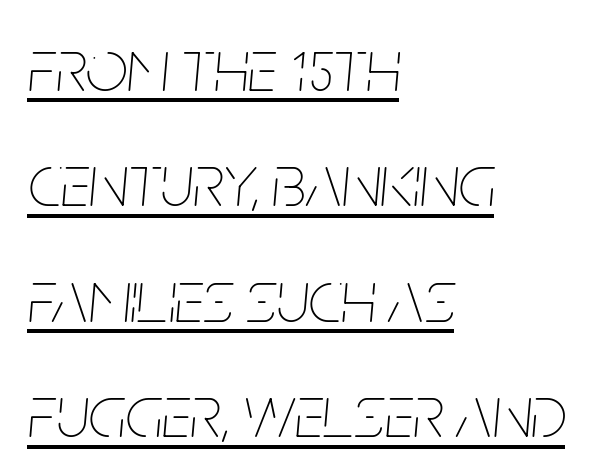
The image shows 74 px thin, condensed type, italic (leaning right); set left-aligned, normal line spacing (1.56x), normal letter spacing, underlined; low stroke contrast and a large x-height.
